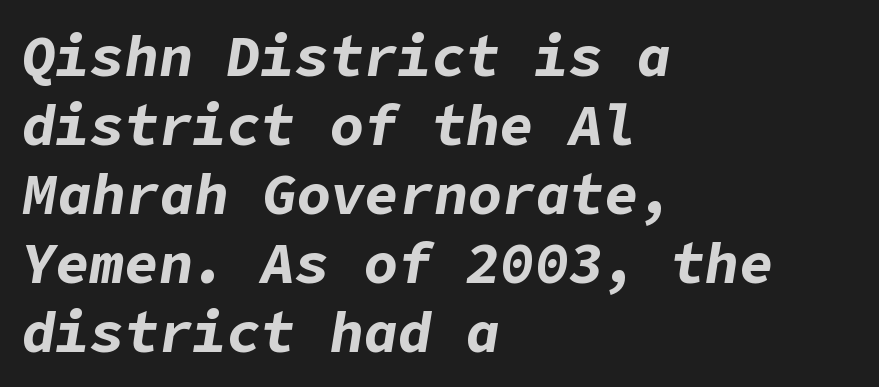
The image shows 57 px bold type, italic (leaning right); set left-aligned, line spacing 1.21x, normal letter spacing, not underlined; low stroke contrast and a medium x-height.
